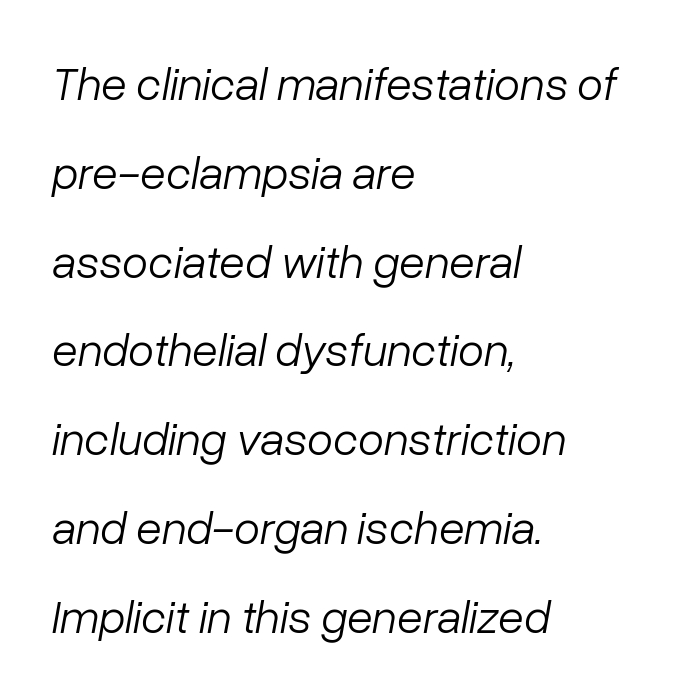
A classic flush-left, rag-right setting is used for this passage. The lettering tilts uniformly, giving the passage an italic look. Words appear dense and cohesive because spacing is normal. Decoration check: the copy has no underline. These glyphs show unthickened strokes, regular width or finer. Here the designer chose a conventional face with non-uniform glyph widths.
